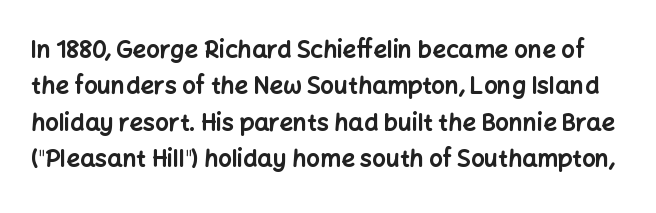
{"italic": "no", "bold": "yes", "underline": "no", "line_spacing": "normal", "line_spacing_ratio": 1.52, "letter_spacing": "normal", "letter_spacing_em": 0.0, "glyph_px": 24}
